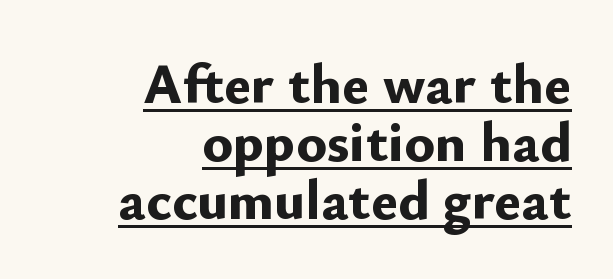
Q: Is the text bold? A: Yes.
Q: Is the text italic (slanted)? A: No, it is upright.
Q: Is the typeface a serif or a sans-serif typeface? A: Sans-serif.
Q: Is the text underlined? A: Yes.
Q: How is the paragraph aligned? A: Right-aligned.
Q: Is the spacing between letters normal or unusually wide? A: Normal.
Q: Is the spacing between lines tight, normal or loose? A: Tight.
Q: Width (condensed, normal, or wide)? A: Normal.
Q: Stroke contrast? A: Low.
Q: x-height? A: Small.
Q: Monospaced? A: No.
